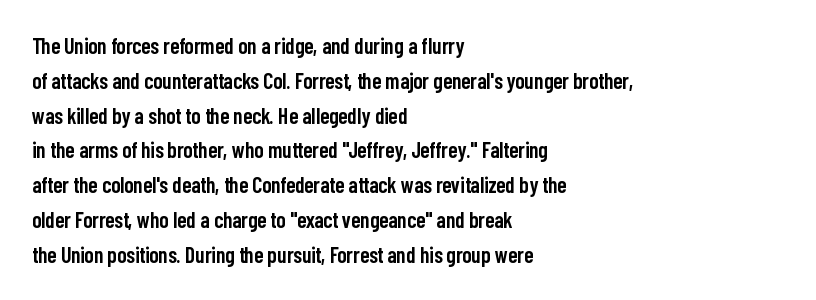
Q: Is the text bold? A: Semi-bold.
Q: Is the text italic (slanted)? A: No, it is upright.
Q: Is the text underlined? A: No.
Q: How is the paragraph aligned? A: Left-aligned.
Q: Is the spacing between letters normal or unusually wide? A: Normal.
Q: Is the spacing between lines tight, normal or loose? A: Normal.
